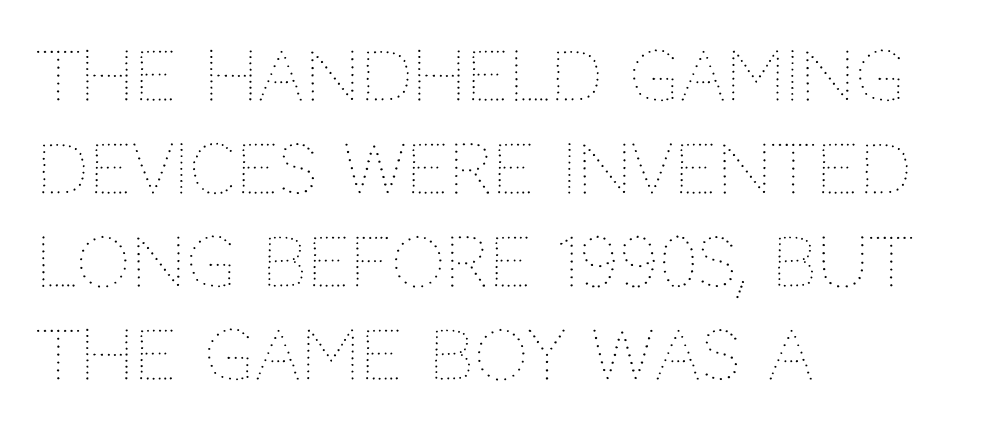
Words appear dense and cohesive because spacing is normal. Check the space under the baseline: it is left empty. If you measured baseline to baseline, you'd find a middling distance. This is the regular roman posture of the typeface. The rendering uses natural spacing where letterforms have individual widths.
